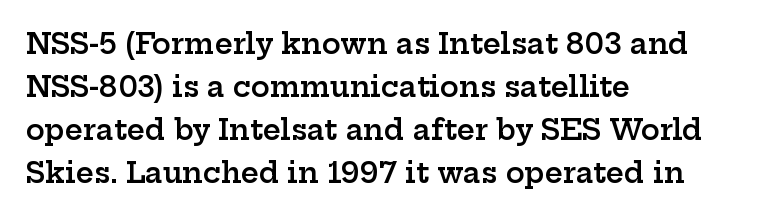
{"serif": "yes", "italic": "no", "bold": "semi", "weight": "semibold", "width": "wide", "stroke_contrast": "low", "x_height": "medium", "monospaced": "no", "underline": "no", "align": "left", "line_spacing": "normal", "line_spacing_ratio": 1.54, "letter_spacing": "normal", "letter_spacing_em": 0.0, "glyph_px": 28}
